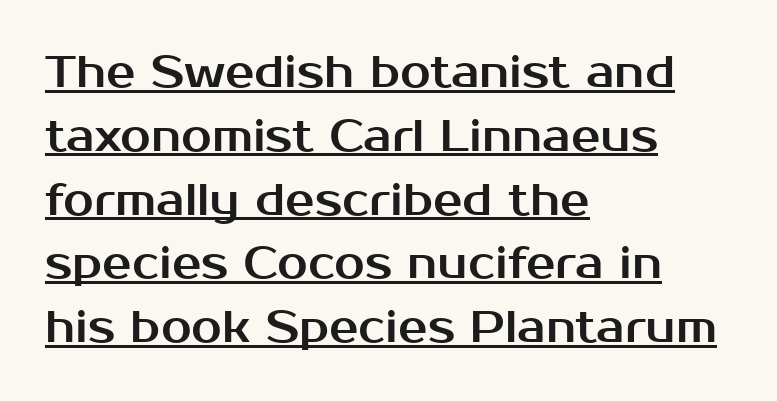
The text was rendered using a sans face with plain stroke endings. The passage shown has conventional tracking throughout. The typesetter has applied underlining to the passage shown. Posture: vertical. Typeset ragged right — the left edge is the straight one. The passage shown stacks its lines at a standard gap.
